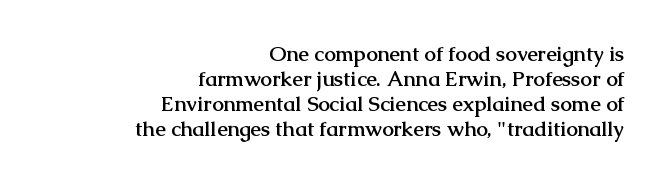
As a designer I'd log this as weight 700, bold. Each row of text sits above clean, open space. The specimen reads as upright at a glance. Here the glyphs are tracked normally, forming tight word shapes.
